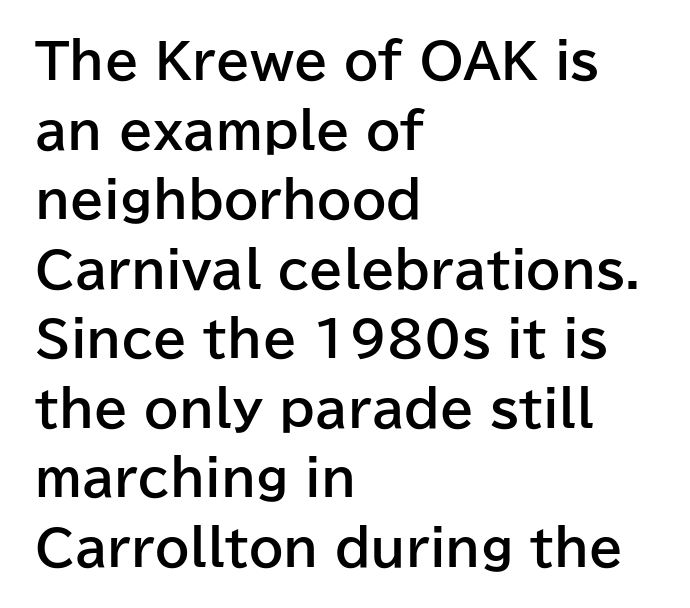
The image shows 49 px bold sans-serif type, upright; set left-aligned, normal line spacing (1.42x), normal letter spacing, not underlined; low stroke contrast and a medium x-height.
